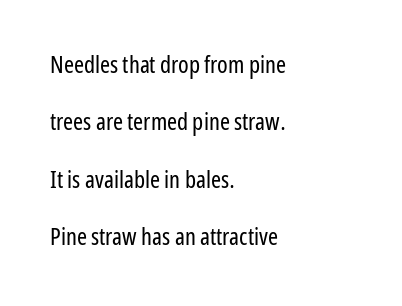
A clean baseline with only descenders dipping below it. This sample is left-justified, so line endings fall wherever the words run out. You can tell it's not italic because the verticals are truly vertical. The passage shown stacks its lines with a broad gap. Compared with typical body copy, the letter spacing here is the same.
